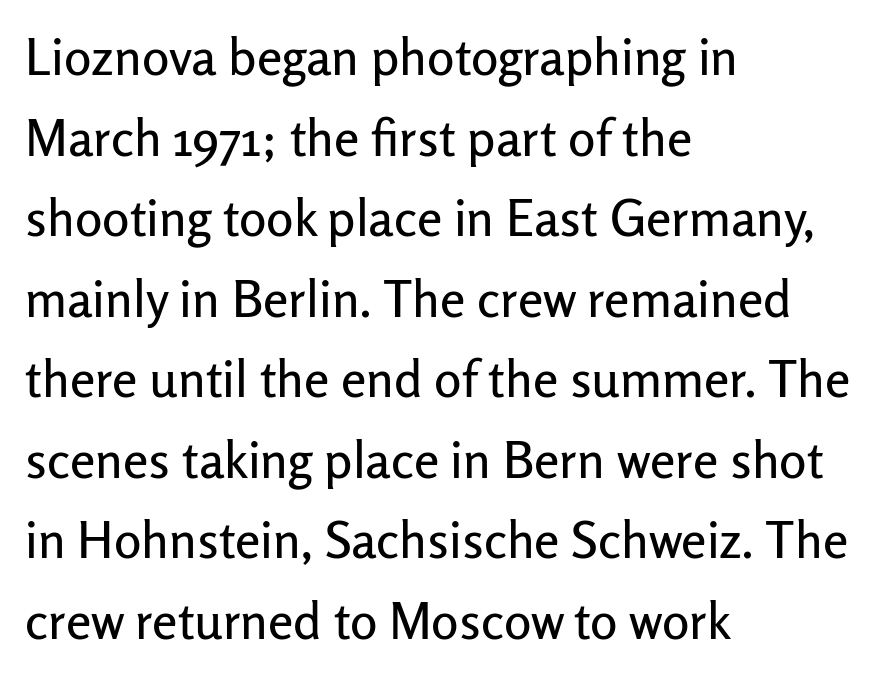
{"serif": "no", "italic": "no", "width": "normal", "stroke_contrast": "low", "x_height": "medium", "monospaced": "no", "underline": "no", "align": "left", "line_spacing": "normal", "line_spacing_ratio": 1.58, "letter_spacing": "normal", "letter_spacing_em": 0.0, "glyph_px": 51}
